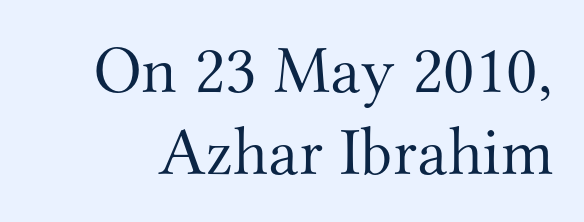
Spacing verdict: proportional, widths tailored to each character. You can tell it's not italic because the verticals are truly vertical. Stems here are at most as thick as an everyday book face. The specimen omits any rule beneath the text block's lines. Each letter's strokes conclude with small projecting serifs. The type is set solid horizontally, with unmodified tracking.
